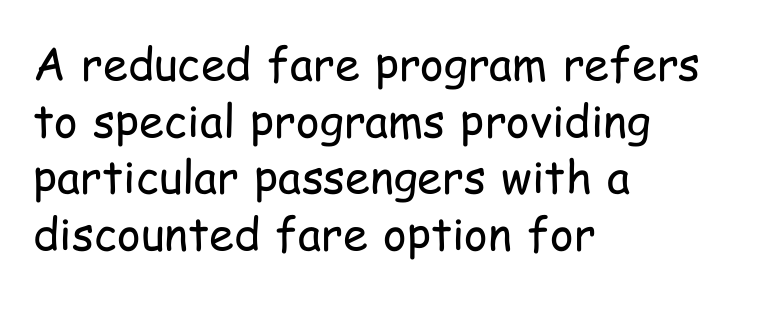
Q: Is the text bold? A: No.
Q: Is the text italic (slanted)? A: No, it is upright.
Q: Is the typeface a serif or a sans-serif typeface? A: Sans-serif.
Q: Is the text underlined? A: No.
Q: How is the paragraph aligned? A: Left-aligned.
Q: Is the spacing between letters normal or unusually wide? A: Normal.
Q: Is the spacing between lines tight, normal or loose? A: Normal.
Q: Width (condensed, normal, or wide)? A: Condensed.
Q: Stroke contrast? A: Low.
Q: x-height? A: Medium.
Q: Monospaced? A: No.
